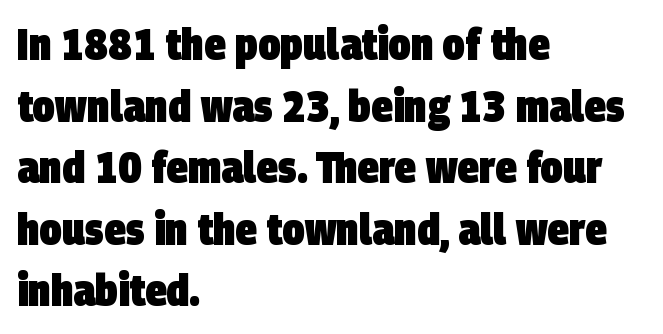
{"serif": "no", "bold": "yes", "weight": "heavy", "width": "condensed", "stroke_contrast": "low", "x_height": "large", "monospaced": "no", "underline": "no", "align": "left", "line_spacing": "normal", "line_spacing_ratio": 1.4, "letter_spacing": "normal", "letter_spacing_em": 0.0, "glyph_px": 44}
